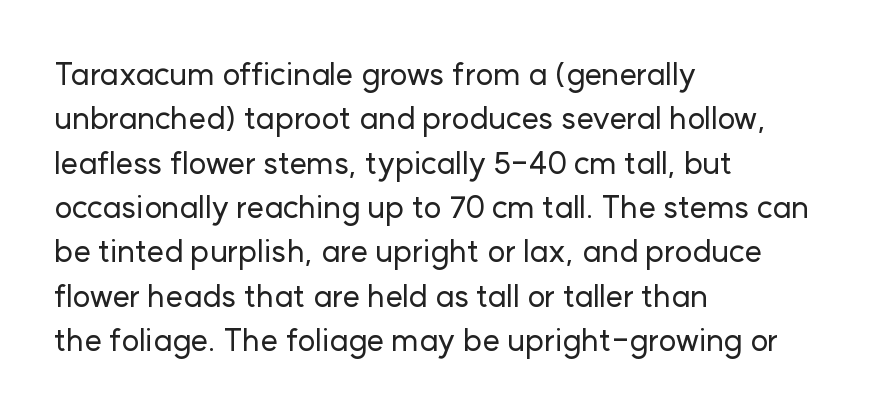
{"serif": "no", "italic": "no", "width": "normal", "stroke_contrast": "low", "x_height": "medium", "monospaced": "no", "underline": "no", "align": "left", "line_spacing": "normal", "line_spacing_ratio": 1.43, "letter_spacing": "normal", "letter_spacing_em": 0.0, "glyph_px": 31}
